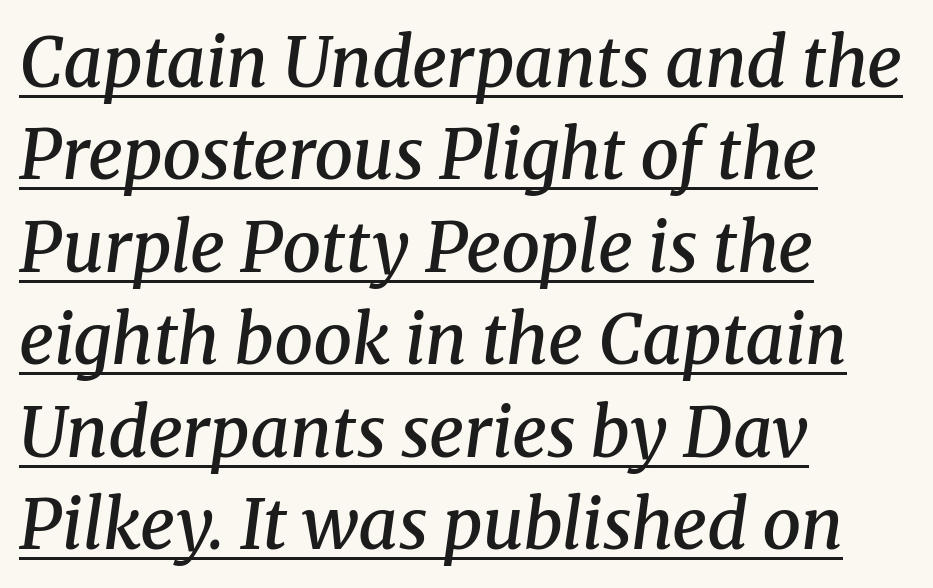
Q: Is the text bold? A: Semi-bold.
Q: Is the text italic (slanted)? A: Yes, it leans right by about 8 degrees.
Q: Is the typeface a serif or a sans-serif typeface? A: Serif.
Q: Is the text underlined? A: Yes.
Q: How is the paragraph aligned? A: Left-aligned.
Q: Is the spacing between letters normal or unusually wide? A: Normal.
Q: Is the spacing between lines tight, normal or loose? A: Normal.
Q: Width (condensed, normal, or wide)? A: Normal.
Q: Stroke contrast? A: Medium.
Q: x-height? A: Medium.
Q: Monospaced? A: No.
